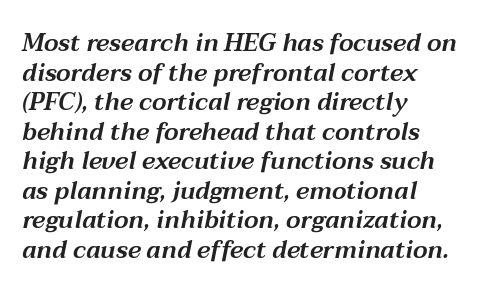
The specimen omits any rule beneath the text block's lines. There's an unmistakable incline to the writing here. The compositor pushed each line to the left boundary. Nothing unusual about the tracking: characters are spaced as the font intends.
